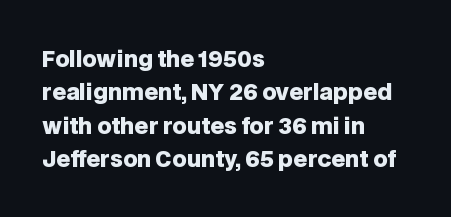
The strip under each line holds only bare page. Between one letter and the next there's only the usual sliver of space. Is there any slant? The stems are plumb. Plenty of ink on the page — the face is bold. Leading matches the norm, producing a regular column.
